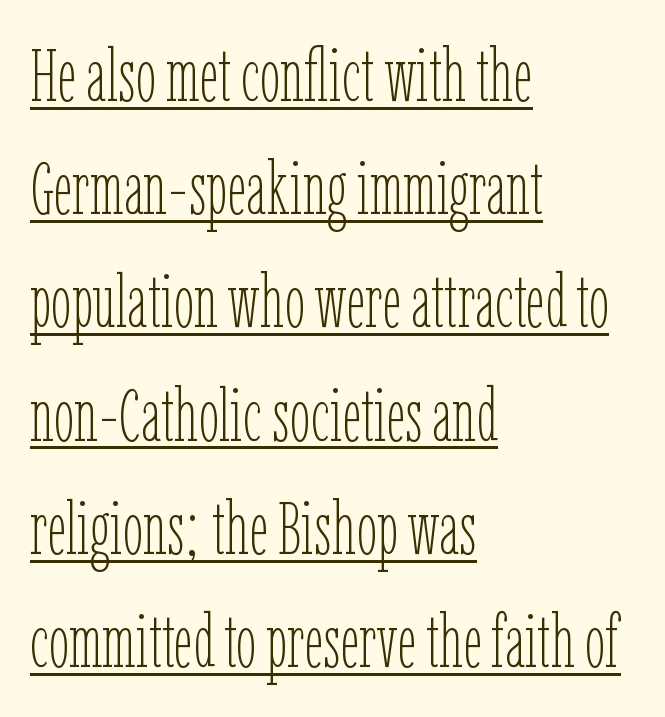
The image shows 74 px thin, condensed type, upright; set left-aligned, normal line spacing (1.53x), normal letter spacing, underlined; low stroke contrast and a medium x-height.
